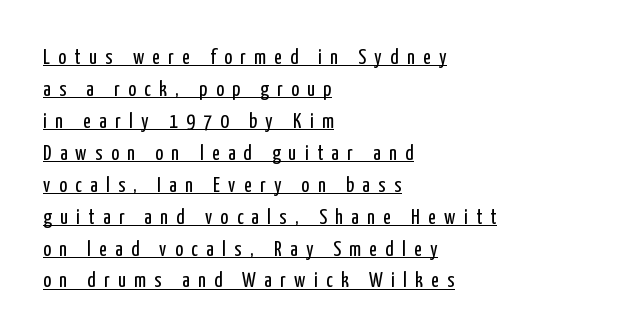
{"italic": "no", "bold": "no", "underline": "yes", "align": "left", "line_spacing": "normal", "line_spacing_ratio": 1.52, "letter_spacing": "wide", "letter_spacing_em": 0.4, "glyph_px": 21}
